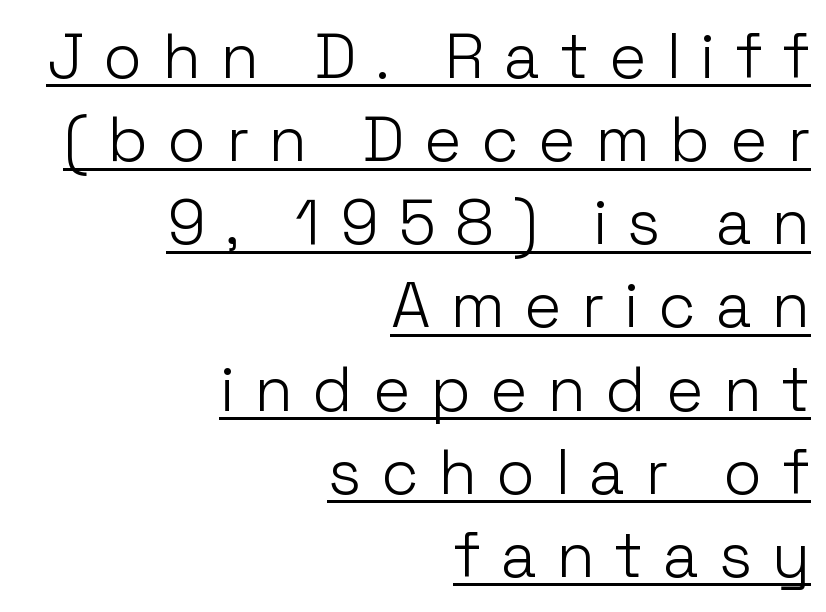
{"serif": "no", "italic": "no", "bold": "no", "weight": "light", "width": "normal", "stroke_contrast": "low", "x_height": "medium", "monospaced": "no", "underline": "yes", "align": "right", "line_spacing": "normal", "line_spacing_ratio": 1.32, "letter_spacing": "wide", "letter_spacing_em": 0.31, "glyph_px": 63}
